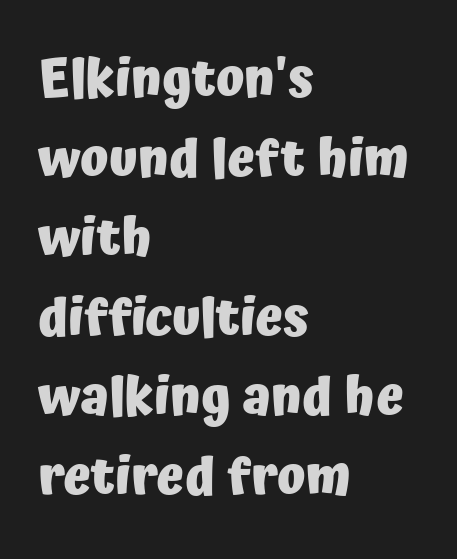
The image shows 52 px heavy sans-serif type, upright; set left-aligned, normal line spacing (1.53x), normal letter spacing, not underlined; low stroke contrast and a medium x-height.
